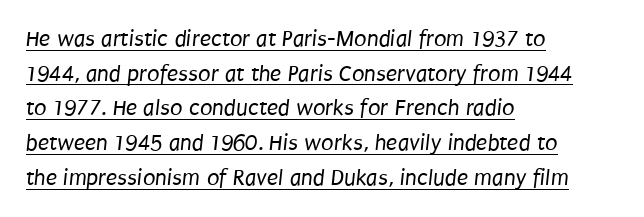
Compared with a typical body face, this is equally light or lighter still. Does the leading feel generous? No, just average. What decoration does the sample have? An underline. Compared with a centered layout, this one pins lines to the left instead. You could call the tracking neutral — neither tight nor loose.
